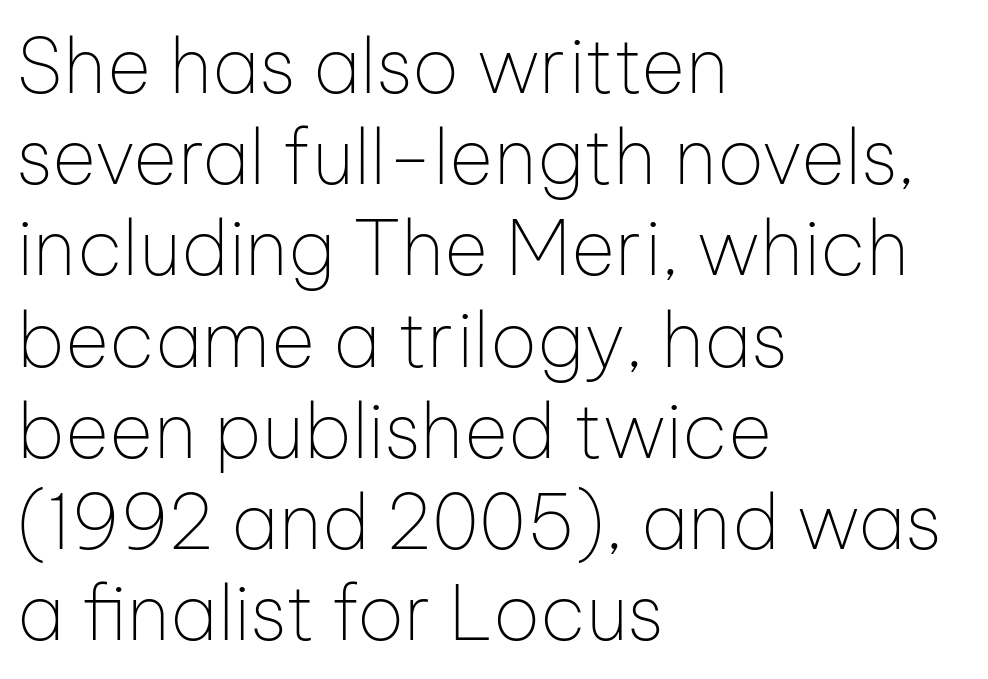
{"serif": "no", "italic": "no", "bold": "no", "weight": "thin", "width": "normal", "stroke_contrast": "low", "x_height": "medium", "monospaced": "no", "underline": "no", "align": "left", "line_spacing_ratio": 1.2, "letter_spacing": "normal", "letter_spacing_em": 0.0, "glyph_px": 76}
